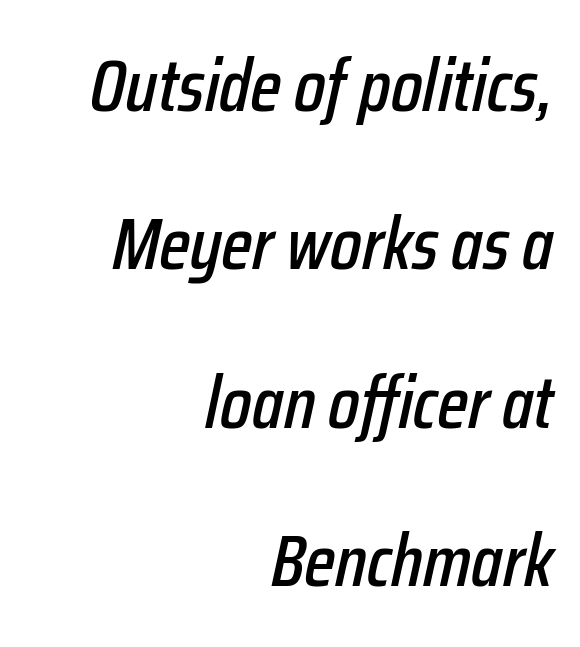
{"italic": "yes", "lean": "right", "slant_degrees": 12, "width": "condensed", "stroke_contrast": "low", "x_height": "medium", "monospaced": "no", "underline": "no", "align": "right", "line_spacing": "loose", "line_spacing_ratio": 2.14, "letter_spacing": "normal", "letter_spacing_em": 0.0, "glyph_px": 74}
